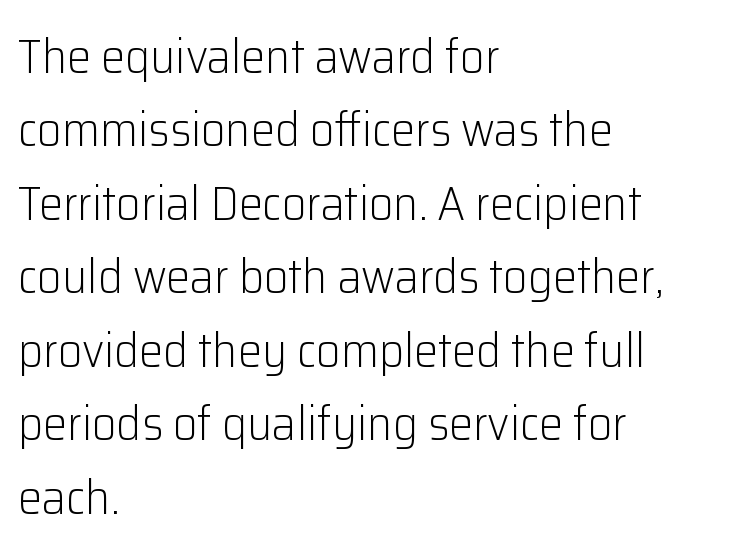
Nothing heavy about these letters — not bold at all. Varying glyph widths throughout — classic text-font behaviour. The font family rendered here belongs to the sans-serif group. The space between consecutive lines is moderate. Which margin do the lines hug? The left one — the right edge is uneven. The space beneath each line is pristine and unruled.
